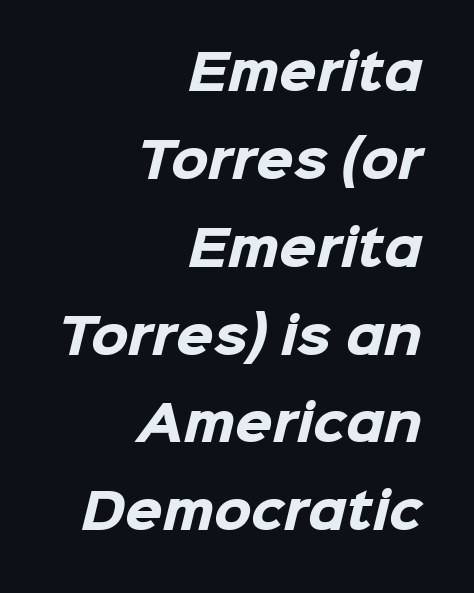
The paragraph shown leans on its right margin. This sample has the flowing, uneven cadence of proportional lettering. The typesetting leans heavy: a genuine bold. Default kerning and tracking; the words read as compact shapes. This sample uses a sans-serif face. The baseline area is clear.
